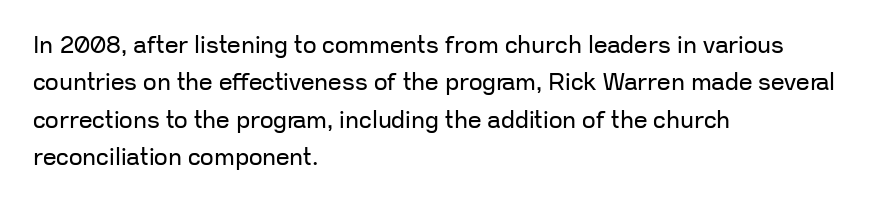
Evenly set lines give the paragraph a standard silhouette. Here the glyphs are tracked normally, forming tight word shapes. Rule under the text: the space is simply empty. Italic? Not at all — the glyphs are vertical. These glyphs show unthickened strokes, regular width or finer.
